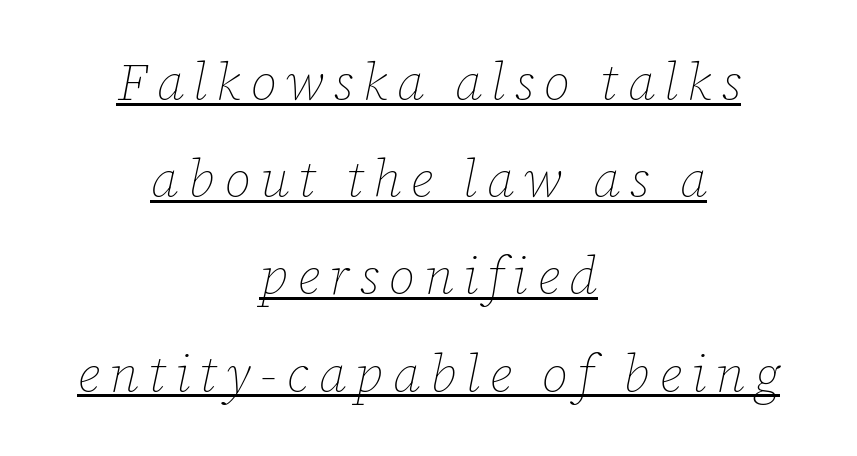
Weight: regular or lighter. This sample uses an oblique cut, with every glyph tilted off the vertical. The face used here is proportionally spaced, like ordinary book or web type. The paragraph shown floats in the horizontal middle. Each line of the rendering has a horizontal stroke beneath the glyphs.
